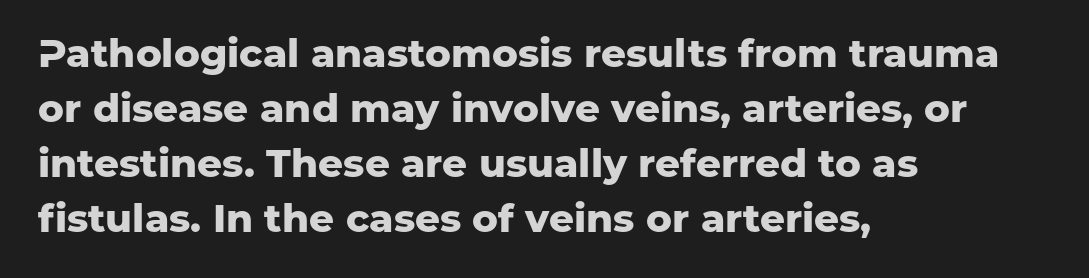
The image shows 39 px heavy sans-serif type, upright; set left-aligned, normal line spacing (1.41x), normal letter spacing, not underlined; low stroke contrast and a medium x-height.
